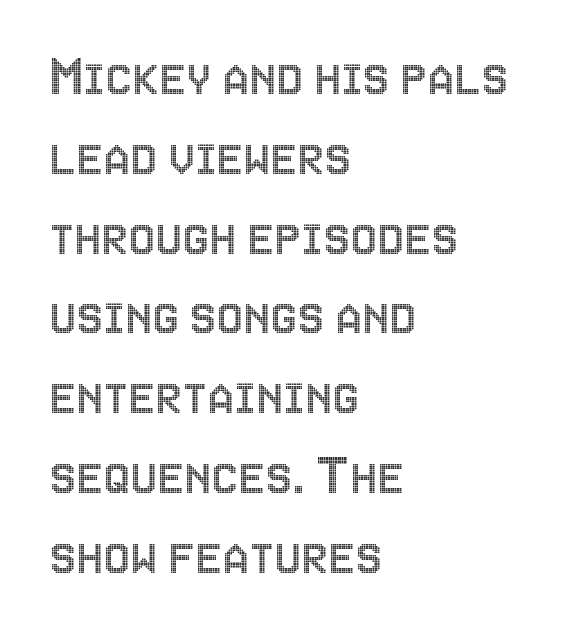
{"italic": "no", "width": "condensed", "x_height": "large", "monospaced": "no", "underline": "no", "align": "left", "line_spacing": "normal", "line_spacing_ratio": 1.33, "letter_spacing": "normal", "letter_spacing_em": 0.0, "glyph_px": 60}
